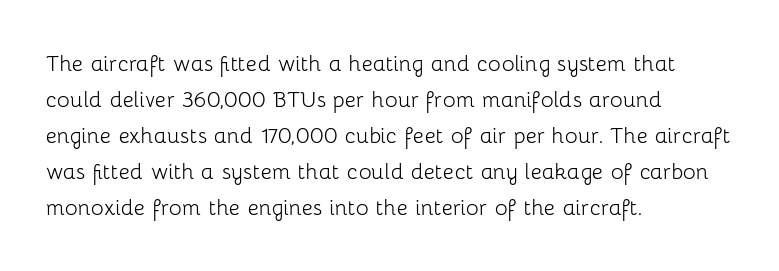
{"italic": "no", "bold": "no", "underline": "no", "align": "left", "line_spacing": "normal", "line_spacing_ratio": 1.33, "letter_spacing": "normal", "letter_spacing_em": 0.0, "glyph_px": 27}
